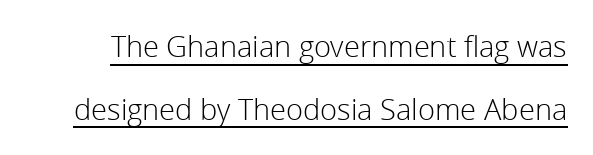
The letters advance in unequal steps, a hallmark of proportional type. Classification — sans serif. Notice how the stems are strictly vertical — no italics here. The sample's only ornament is a line tracing under the words. The designer dialed line spacing up above the default. Tracking value appears to be zero — textbook default spacing.
